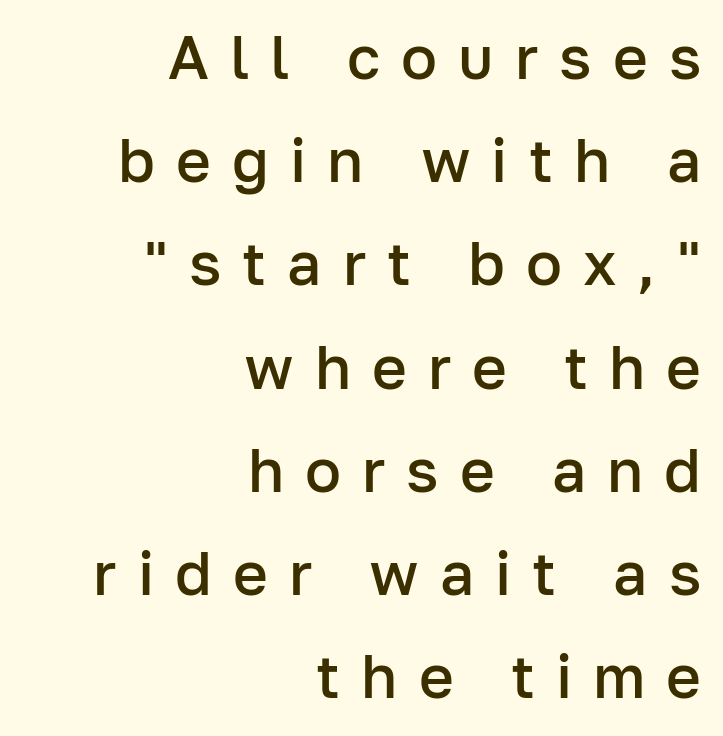
Q: Is the text bold? A: Semi-bold.
Q: Is the text italic (slanted)? A: No, it is upright.
Q: Is the typeface a serif or a sans-serif typeface? A: Sans-serif.
Q: Is the text underlined? A: No.
Q: How is the paragraph aligned? A: Right-aligned.
Q: Is the spacing between letters normal or unusually wide? A: Unusually wide.
Q: Width (condensed, normal, or wide)? A: Normal.
Q: Stroke contrast? A: Low.
Q: x-height? A: Medium.
Q: Monospaced? A: No.
